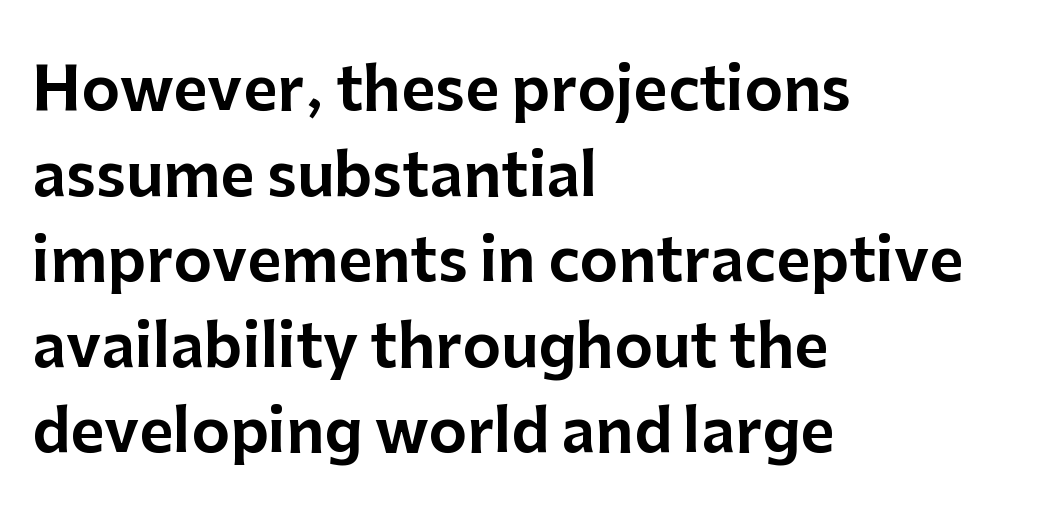
The rendering uses natural spacing where letterforms have individual widths. Does the type have serifs? No, each stem ends abruptly. The space between consecutive lines is moderate. The space beneath each line is pristine and unruled. The line texture is even and compact thanks to regular tracking.
